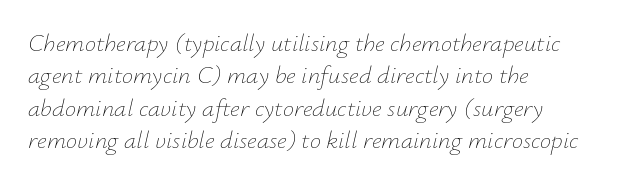
{"italic": "yes", "lean": "right", "slant_degrees": 12, "bold": "no", "underline": "no", "align": "left", "line_spacing": "normal", "line_spacing_ratio": 1.3, "letter_spacing": "normal", "letter_spacing_em": 0.0, "glyph_px": 25}
